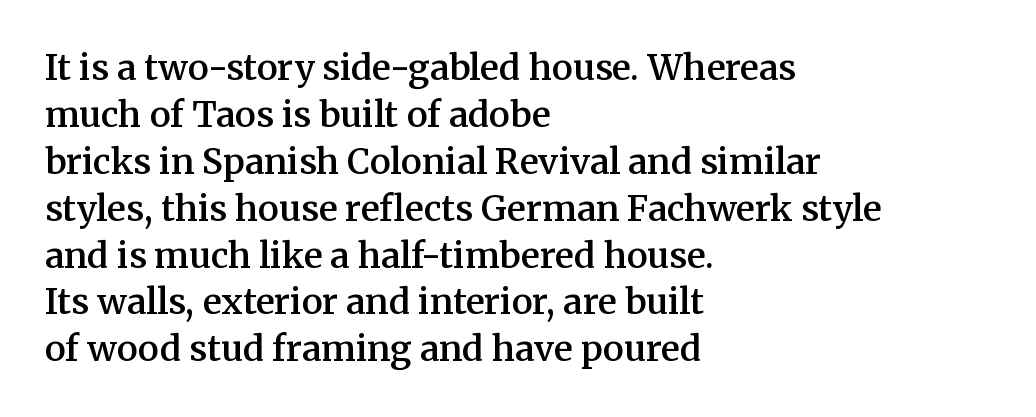
Yep, those are serifs on the letters. A typesetter would call this proportional, since set widths differ per character. Vertical strokes here are truly vertical. The space beneath each line is pristine and unruled.
